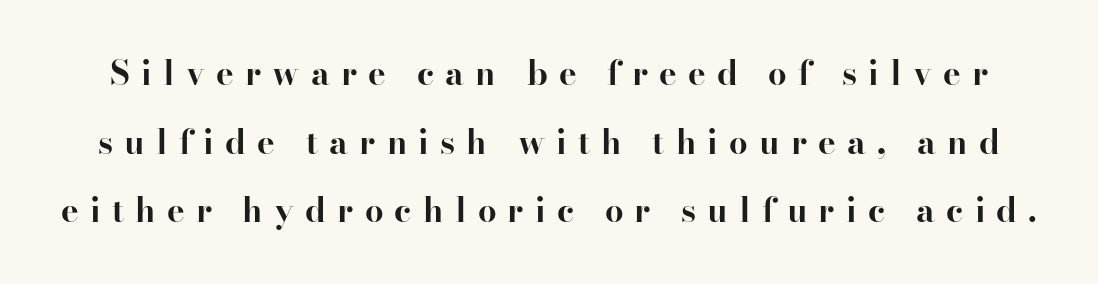
Q: Is the text bold? A: Yes.
Q: Is the text italic (slanted)? A: No, it is upright.
Q: Is the typeface a serif or a sans-serif typeface? A: Serif.
Q: Is the text underlined? A: No.
Q: Is the spacing between letters normal or unusually wide? A: Unusually wide.
Q: Is the spacing between lines tight, normal or loose? A: Loose.
Q: Width (condensed, normal, or wide)? A: Normal.
Q: Stroke contrast? A: High.
Q: x-height? A: Small.
Q: Monospaced? A: No.
